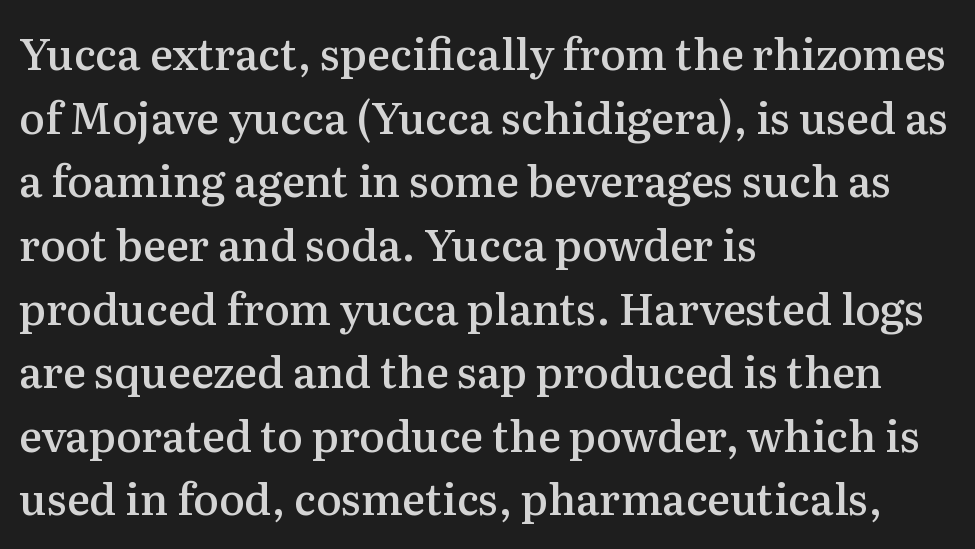
{"serif": "yes", "italic": "no", "bold": "semi", "weight": "semibold", "width": "normal", "stroke_contrast": "medium", "x_height": "medium", "monospaced": "no", "underline": "no", "align": "left", "line_spacing": "normal", "line_spacing_ratio": 1.48, "letter_spacing": "normal", "letter_spacing_em": 0.0, "glyph_px": 43}
